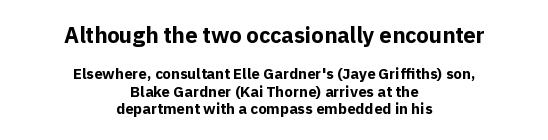
{"italic": "no", "bold": "yes", "underline": "no", "align": "center", "line_spacing_ratio": 1.17, "letter_spacing": "normal", "letter_spacing_em": 0.0, "larger_block": "first", "size_ratio": 1.47, "glyph_px": 22}
